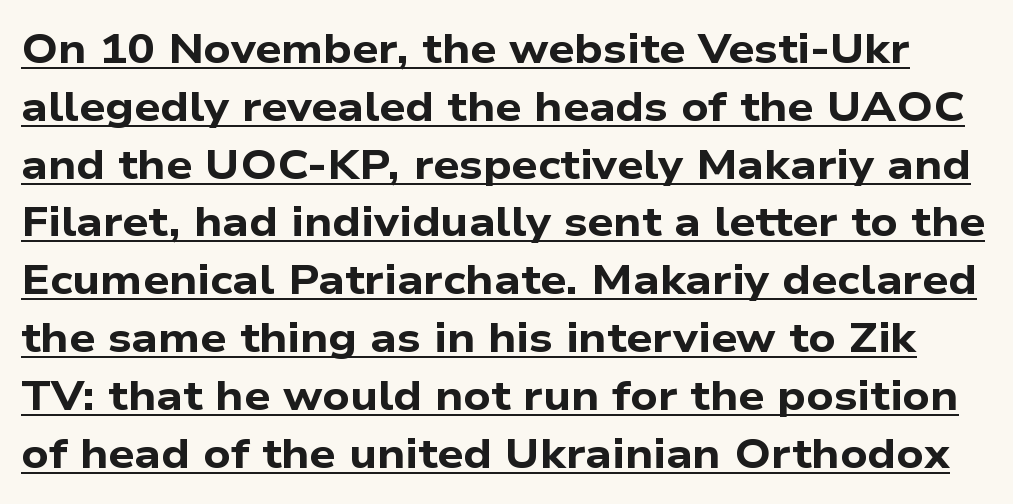
The image shows 41 px bold, wide sans-serif type; set normal line spacing (1.41x), normal letter spacing, underlined; low stroke contrast and a medium x-height.
